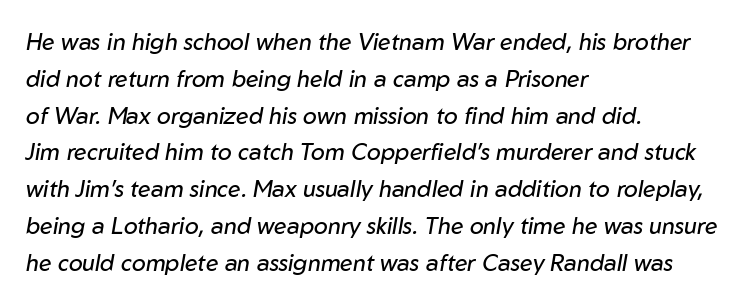
Q: Is the text bold? A: No.
Q: Is the text italic (slanted)? A: Yes, it leans right by about 10 degrees.
Q: Is the text underlined? A: No.
Q: How is the paragraph aligned? A: Left-aligned.
Q: Is the spacing between letters normal or unusually wide? A: Normal.
Q: Is the spacing between lines tight, normal or loose? A: Normal.
